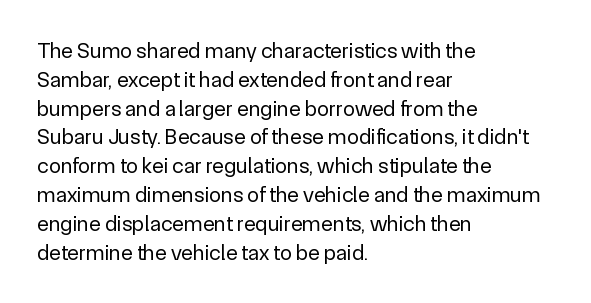
The image shows 22 px text type, upright; set left-aligned, normal line spacing (1.31x), normal letter spacing, not underlined.
